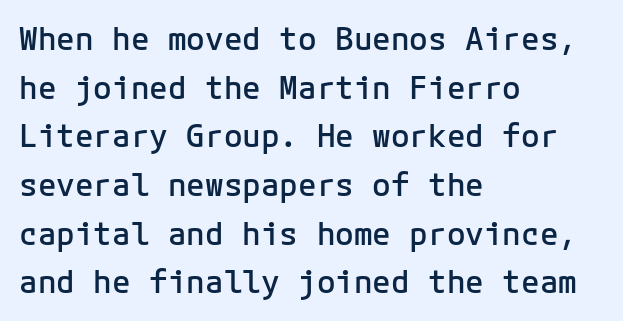
The image shows 31 px semibold sans-serif type, upright, monospaced; set left-aligned, normal line spacing (1.57x), normal letter spacing, not underlined; low stroke contrast and a medium x-height.
